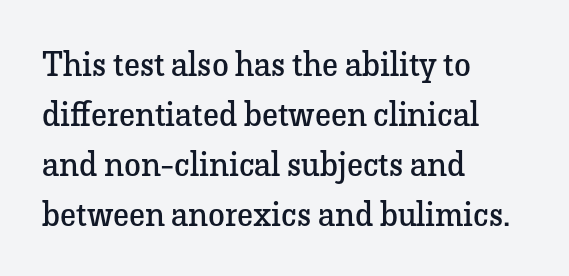
These lines are set flush left with a ragged right edge. Words appear dense and cohesive because spacing is normal. When letters stand straight like this, we call the style roman or upright. The designer left line spacing at the default. The specimen omits any rule beneath the text block's lines.
